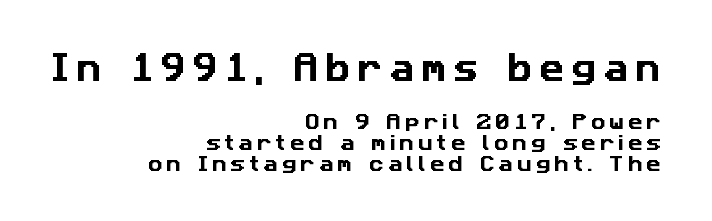
{"serif": "no", "width": "normal", "stroke_contrast": "low", "x_height": "medium", "monospaced": "no", "underline": "no", "align": "right", "line_spacing_ratio": 1.16, "letter_spacing": "wide", "letter_spacing_em": 0.22, "larger_block": "first", "size_ratio": 1.72, "glyph_px": 31}
